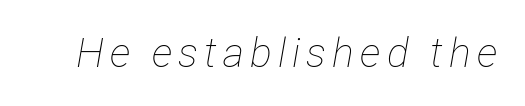
The image shows 41 px thin, condensed type, italic (leaning right); set not underlined; low stroke contrast and a medium x-height.
